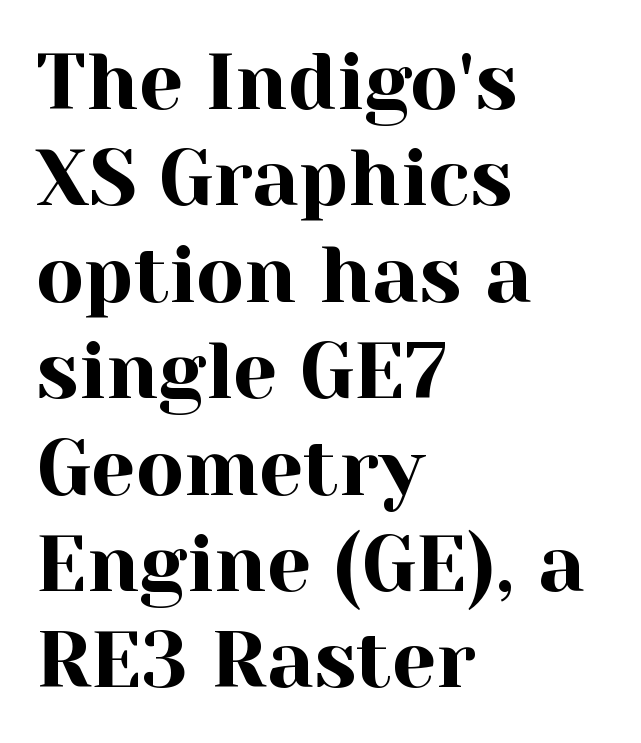
Standard letterfit; no display-style spreading of the glyphs. Examine the stroke ends and you'll spot serifs. No word sits above an underline. You could not count columns in this text — the font is proportionally spaced. The font's upright variant was chosen for this text.
